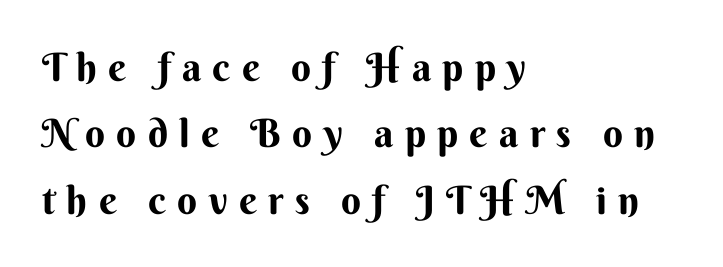
Characters follow at a spacing far wider than the type designer built in. The lines are quadded left. Unlike italic type, these characters show no tilt at all. Whoever set this chose a conventional vertical rhythm. Check the space under the baseline: it is left empty.
